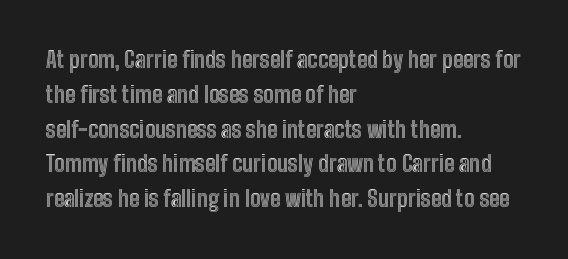
The letters stand straight up with perfectly vertical stems. The strip under each line holds only bare page. Each new line begins a customary step beneath the previous one. Inter-character spacing is left at the font's built-in metrics. The paragraph shown leans on its left margin.
